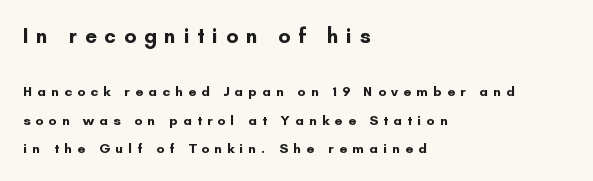
The image shows 21 px bold type, upright; set left-aligned, loose line spacing (2.03x), unusually wide letter spacing (+0.37 em), not underlined; the first (top) block is 1.5x larger.
